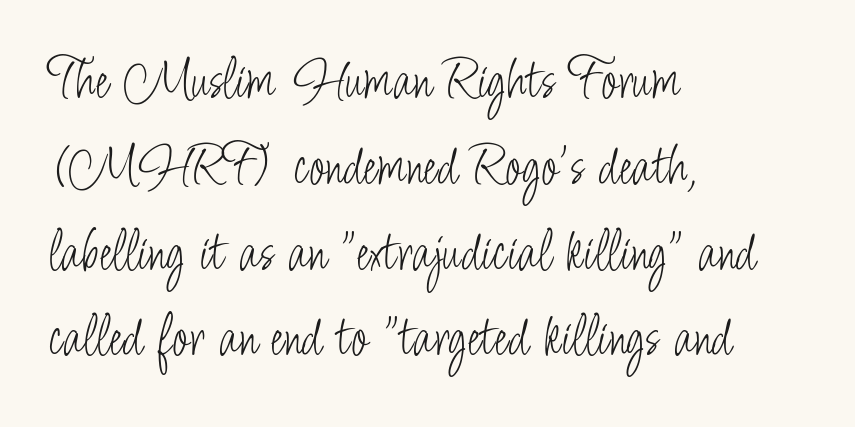
{"serif": "no", "bold": "no", "weight": "light", "width": "condensed", "stroke_contrast": "low", "x_height": "small", "monospaced": "no", "underline": "no", "align": "left", "line_spacing": "normal", "line_spacing_ratio": 1.43, "letter_spacing": "normal", "letter_spacing_em": 0.0, "glyph_px": 60}
